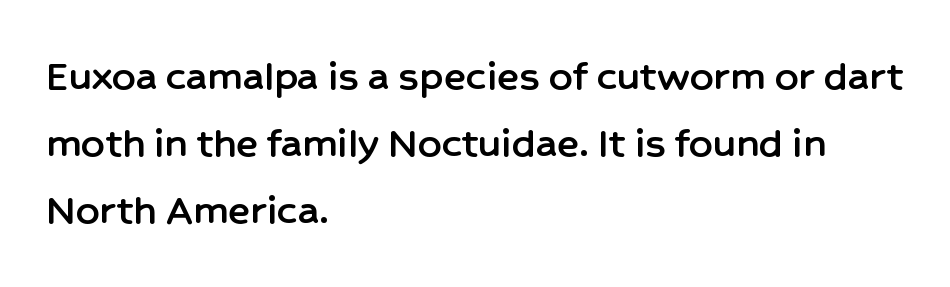
The image shows 46 px sans-serif type, upright; set left-aligned, normal line spacing (1.46x), normal letter spacing, not underlined; low stroke contrast and a medium x-height.
